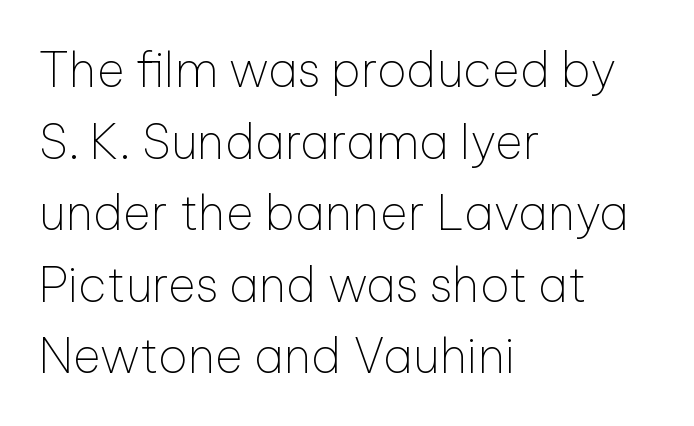
{"serif": "no", "italic": "no", "bold": "no", "weight": "thin", "width": "normal", "stroke_contrast": "low", "x_height": "medium", "monospaced": "no", "underline": "no", "align": "left", "line_spacing": "normal", "line_spacing_ratio": 1.49, "letter_spacing": "normal", "letter_spacing_em": 0.0, "glyph_px": 48}
